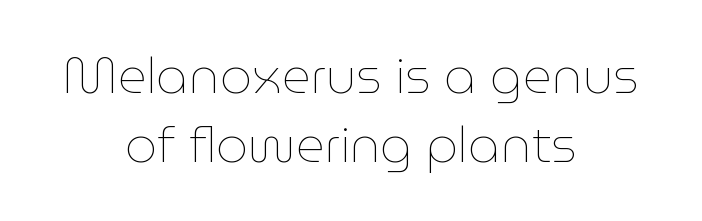
{"italic": "no", "bold": "no", "weight": "thin", "width": "normal", "stroke_contrast": "low", "x_height": "medium", "monospaced": "no", "underline": "no", "align": "center", "line_spacing": "normal", "line_spacing_ratio": 1.39, "letter_spacing": "normal", "letter_spacing_em": 0.0, "glyph_px": 50}
